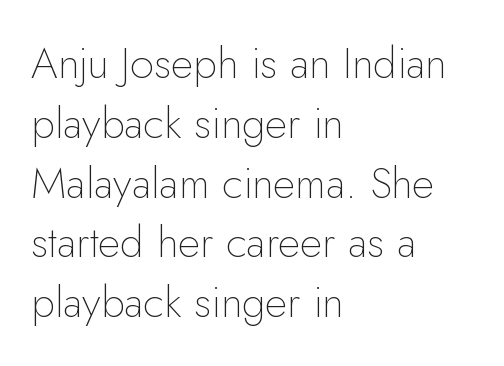
Q: Is the text bold? A: No.
Q: Is the text italic (slanted)? A: No, it is upright.
Q: Is the typeface a serif or a sans-serif typeface? A: Sans-serif.
Q: Is the text underlined? A: No.
Q: How is the paragraph aligned? A: Left-aligned.
Q: Is the spacing between letters normal or unusually wide? A: Normal.
Q: Is the spacing between lines tight, normal or loose? A: Normal.
Q: Width (condensed, normal, or wide)? A: Normal.
Q: Stroke contrast? A: Low.
Q: x-height? A: Small.
Q: Monospaced? A: No.
